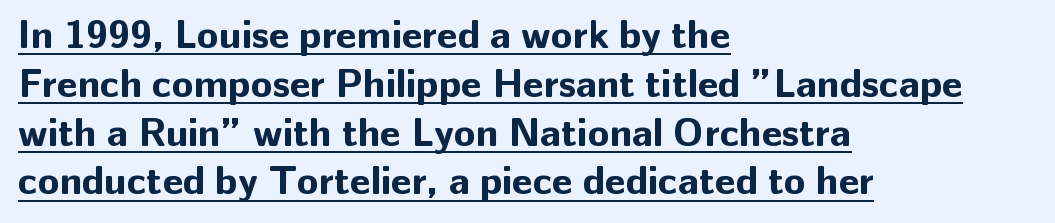
{"serif": "no", "italic": "no", "bold": "yes", "weight": "bold", "width": "normal", "stroke_contrast": "low", "x_height": "medium", "monospaced": "no", "underline": "yes", "align": "left", "line_spacing_ratio": 1.22, "letter_spacing": "normal", "letter_spacing_em": 0.0, "glyph_px": 40}
